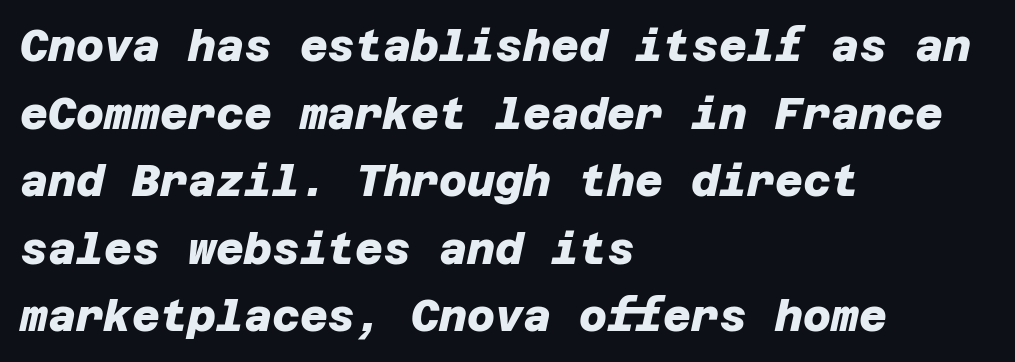
Chunky letters — that's bold for sure. A typesetter would label this face a sans. The rendering anchors every line to the left-hand side. Has an underline been added? It has not.
